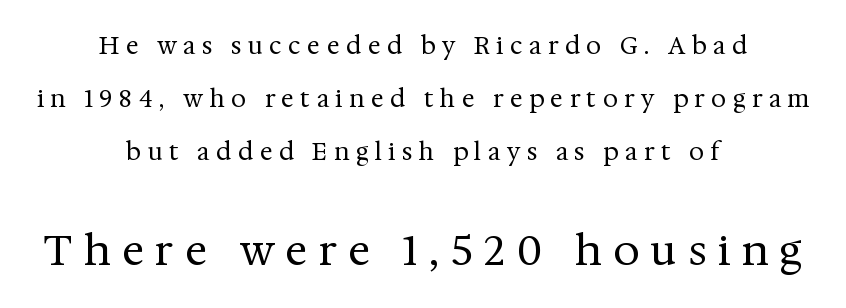
This sample trades compactness for vertical openness between lines. Each word looks stretched out because of the extra space between its letters. Look at the bottom of the vertical strokes: they flare into serifs here. Note: smaller setting up top, larger setting below.
